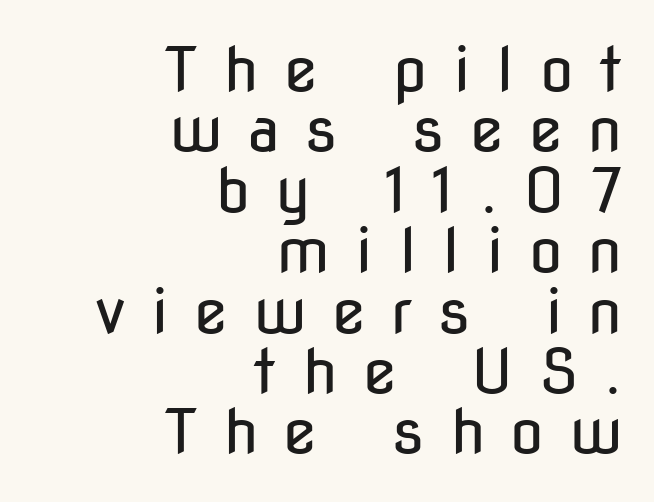
The characters are drawn with everyday or finer stroke widths. The characters display no serif detailing; their extremities are plain. Glance below the letters and you will spot only blank space. The lines are quadded right.
